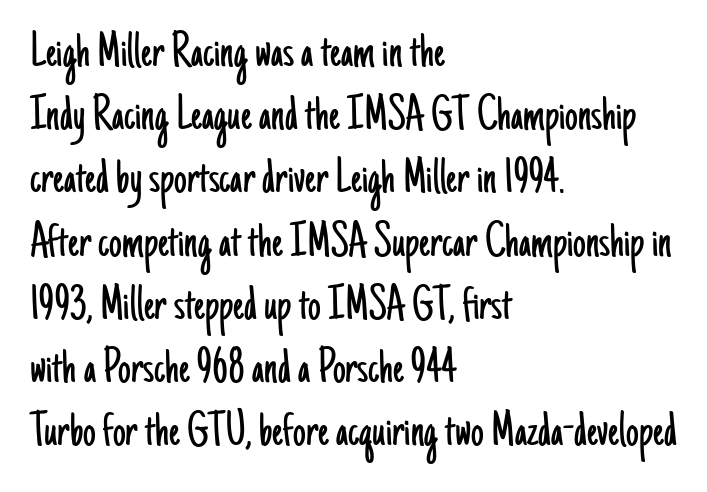
The image shows 51 px light, condensed sans-serif type, upright; set left-aligned, line spacing 1.24x, normal letter spacing, not underlined; low stroke contrast and a small x-height.
